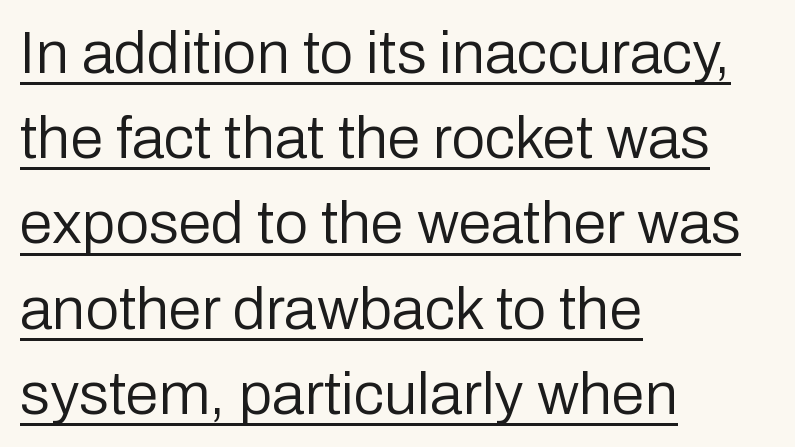
Grotesque or geometric, the face here clearly has no serifs. The rendering anchors every line to the left-hand side. Compared with typical body copy, the letter spacing here is the same. Character widths vary here, with narrow letters taking less room than wide ones. Think standard paragraph weight, or any step lighter than that. The lettering stays uniformly vertical, giving the passage a roman look.
